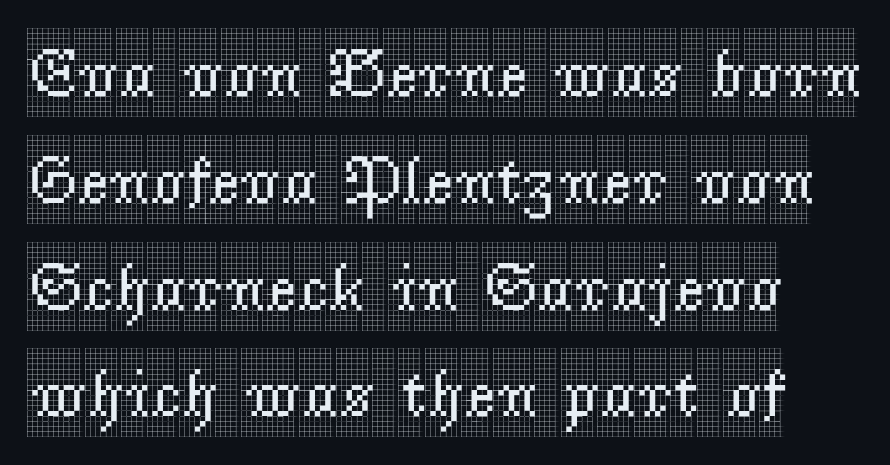
Tall strokes in this sample are plumb rather than angled. This sample uses a serif face. Compared with typical paragraphs, the rows here are spaced about the same. Letters rest on an invisible, unmarked baseline.
